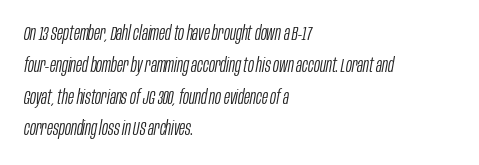
Is the block centered? No — it sits flush against the left margin. Compared with typical paragraphs, the rows here are spaced about the same. Emphasis-style slanted type is in use. Descenders are the only things crossing below the line. Caption: face not bold, strokes unweighted.
